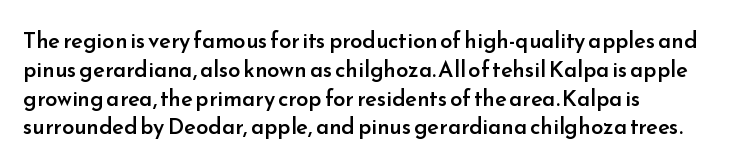
The image shows 22 px text type, upright; set left-aligned, normal line spacing (1.31x), normal letter spacing, not underlined.
